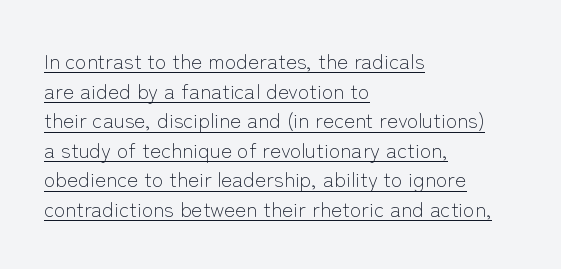
Q: Is the text bold? A: No.
Q: Is the text italic (slanted)? A: No, it is upright.
Q: Is the text underlined? A: Yes.
Q: How is the paragraph aligned? A: Left-aligned.
Q: Is the spacing between letters normal or unusually wide? A: Normal.
Q: Is the spacing between lines tight, normal or loose? A: Normal.
